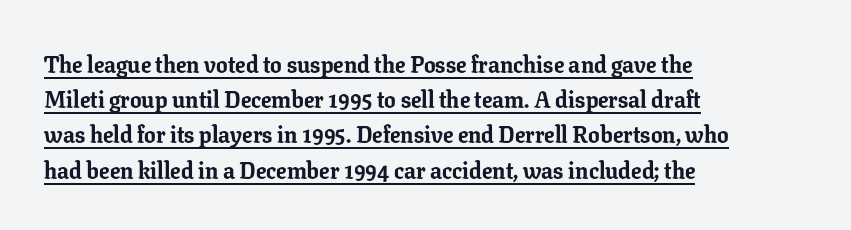
Each line of the rendering has a horizontal stroke beneath the glyphs. The leading is moderate, giving the passage an even texture. Short note: letters normally spaced. Italic? Not at all — the glyphs are vertical. A full-strength bold gives these letters their thick strokes. Which margin do the lines hug? The left one — the right edge is uneven.
